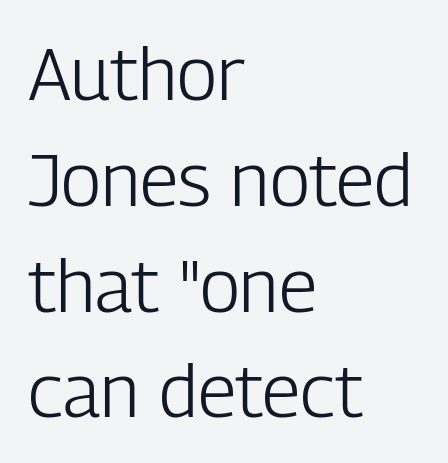
The image shows 74 px light, condensed sans-serif type, upright; set left-aligned, normal line spacing (1.43x), normal letter spacing, not underlined; low stroke contrast and a medium x-height.
